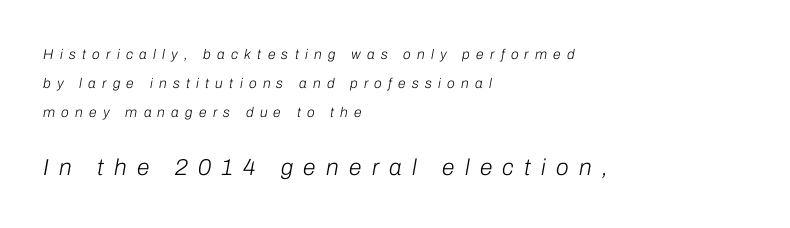
The image shows 23 px text type, italic (leaning right); set left-aligned, loose line spacing (2.08x), unusually wide letter spacing (+0.45 em), not underlined; the second (bottom) block is 1.64x larger.
